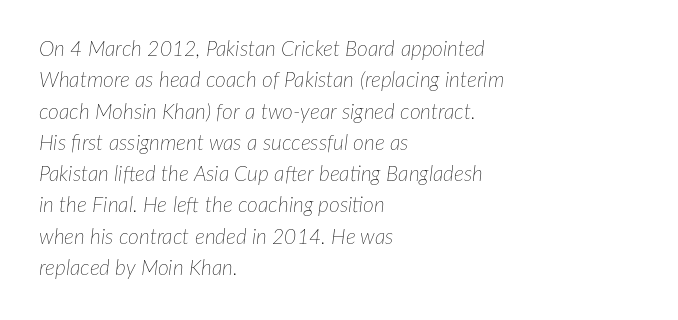
Glance below the letters and you will spot only blank space. The text block is weighted toward the left margin, trailing off unevenly rightward. The line-height multiplier appears to be the usual default. Is the stroke heavy? The answer is a plain regular-or-lighter. The line texture is even and compact thanks to regular tracking.
